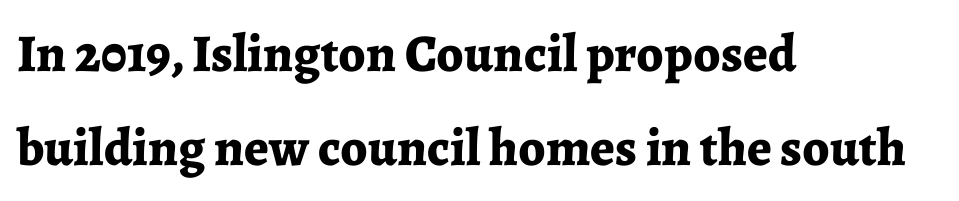
{"serif": "yes", "italic": "no", "bold": "yes", "weight": "bold", "width": "normal", "stroke_contrast": "low", "x_height": "medium", "monospaced": "no", "underline": "no", "align": "left", "line_spacing_ratio": 1.77, "letter_spacing": "normal", "letter_spacing_em": 0.0, "glyph_px": 53}
